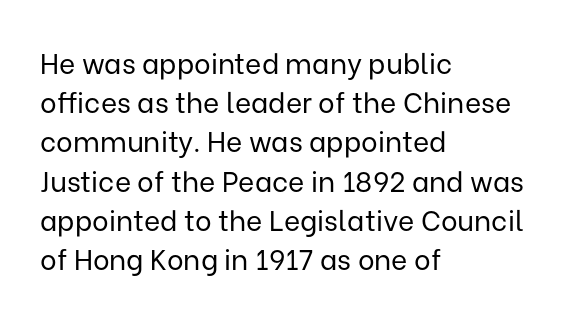
Vertically, the passage feels balanced, rows spaced as you'd expect. You can tell it's not italic because the verticals are truly vertical. This is sans-serif lettering, the kind often seen on screens and signage. Descenders are the only things crossing below the line.
